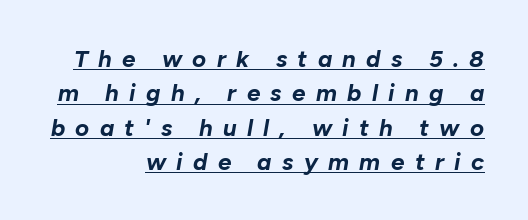
Q: Is the text bold? A: Yes.
Q: Is the text italic (slanted)? A: Yes, it leans right by about 10 degrees.
Q: Is the text underlined? A: Yes.
Q: How is the paragraph aligned? A: Right-aligned.
Q: Is the spacing between letters normal or unusually wide? A: Unusually wide.
Q: Is the spacing between lines tight, normal or loose? A: Normal.
